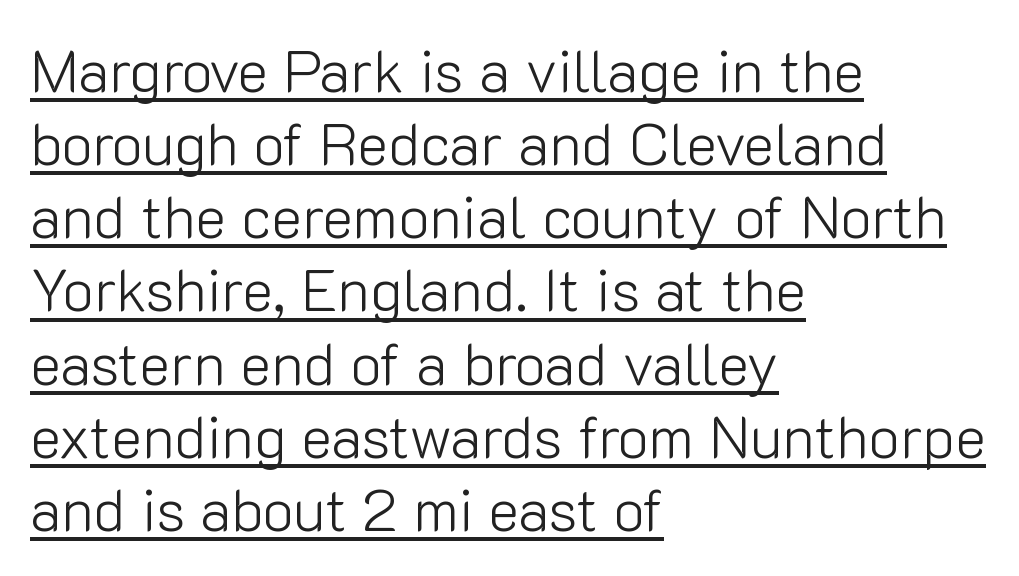
The image shows 59 px light sans-serif type, upright; set left-aligned, line spacing 1.24x, normal letter spacing, underlined; low stroke contrast and a medium x-height.
